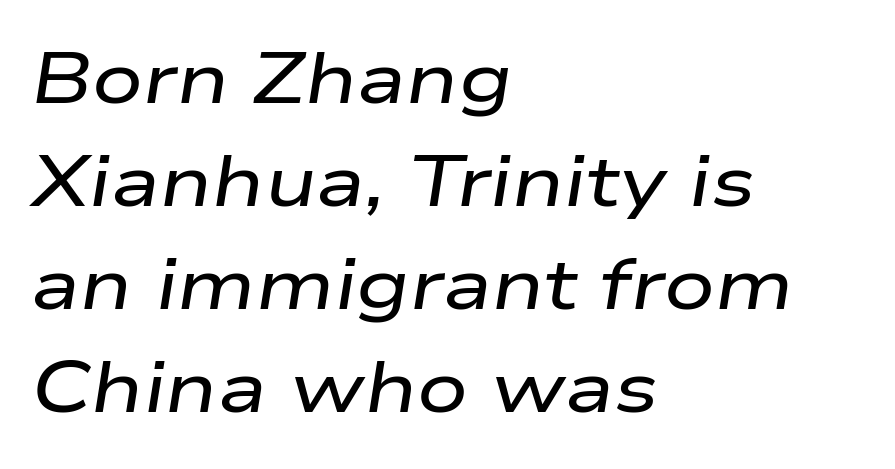
{"italic": "yes", "lean": "right", "slant_degrees": 9, "width": "wide", "stroke_contrast": "low", "x_height": "medium", "monospaced": "no", "underline": "no", "align": "left", "line_spacing": "normal", "line_spacing_ratio": 1.45, "letter_spacing": "normal", "letter_spacing_em": 0.0, "glyph_px": 71}
